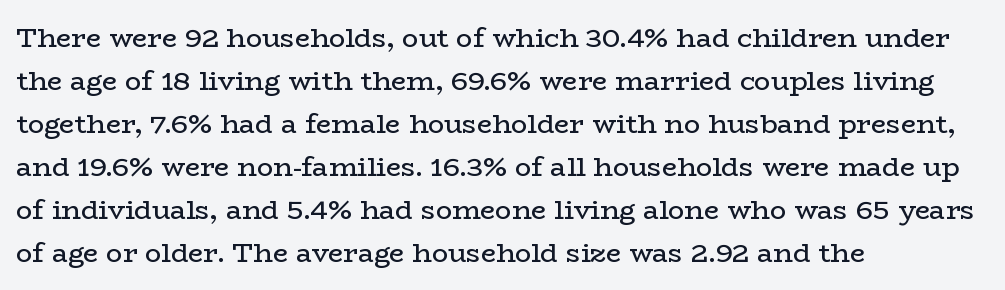
The image shows 27 px text type, upright; set left-aligned, normal line spacing (1.59x), normal letter spacing, not underlined.
